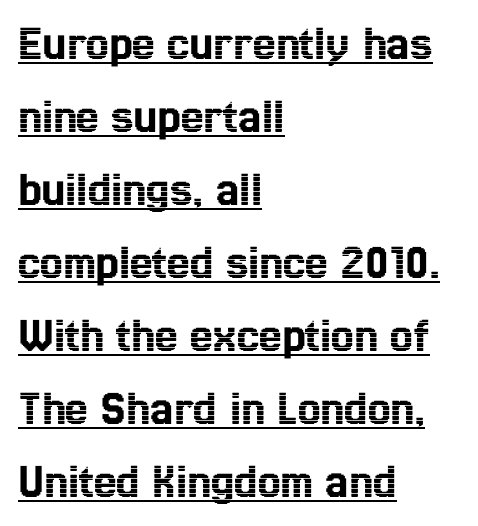
{"italic": "no", "width": "condensed", "x_height": "medium", "monospaced": "no", "underline": "yes", "align": "left", "line_spacing": "normal", "line_spacing_ratio": 1.43, "letter_spacing": "normal", "letter_spacing_em": 0.0, "glyph_px": 51}
